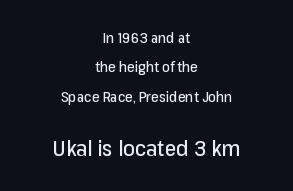
Q: Is the text italic (slanted)? A: No, it is upright.
Q: Is the text underlined? A: No.
Q: How is the paragraph aligned? A: Centered.
Q: Is the spacing between letters normal or unusually wide? A: Normal.
Q: Is the spacing between lines tight, normal or loose? A: Loose.
Q: Which block of text is set in a larger size, the first (top) or the second (bottom)? A: The second (bottom) one.
